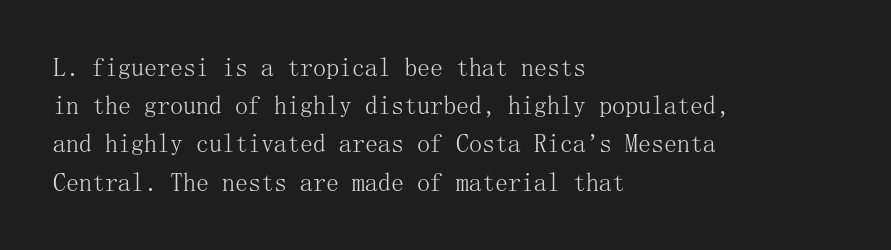
Q: Is the text bold? A: No.
Q: Is the text italic (slanted)? A: No, it is upright.
Q: Is the text underlined? A: No.
Q: How is the paragraph aligned? A: Left-aligned.
Q: Is the spacing between letters normal or unusually wide? A: Normal.
Q: Is the spacing between lines tight, normal or loose? A: Normal.
